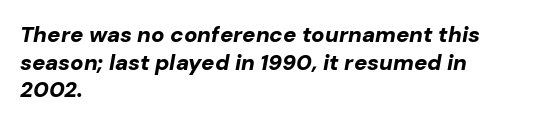
{"italic": "yes", "lean": "right", "slant_degrees": 10, "bold": "yes", "underline": "no", "align": "left", "line_spacing": "normal", "line_spacing_ratio": 1.26, "letter_spacing": "normal", "letter_spacing_em": 0.0, "glyph_px": 22}
